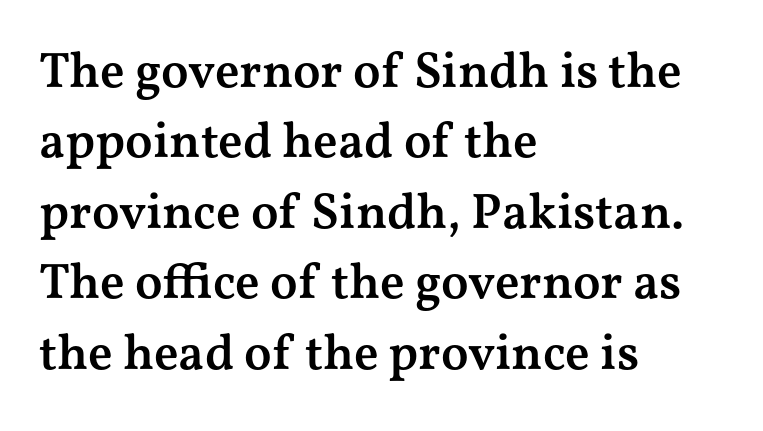
{"serif": "yes", "italic": "no", "bold": "semi", "weight": "semibold", "width": "wide", "stroke_contrast": "medium", "x_height": "medium", "monospaced": "no", "underline": "no", "align": "left", "line_spacing": "normal", "line_spacing_ratio": 1.41, "letter_spacing": "normal", "letter_spacing_em": 0.0, "glyph_px": 50}
